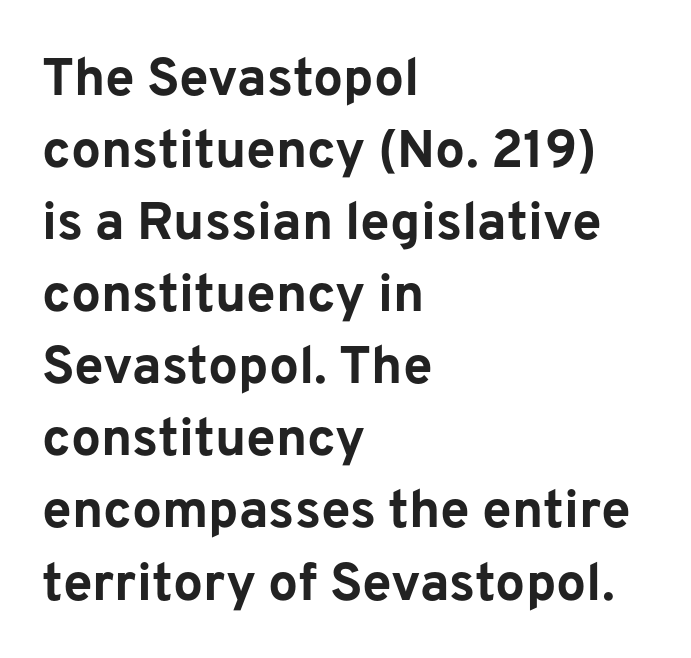
The image shows 53 px bold sans-serif type, upright; set left-aligned, normal line spacing (1.36x), normal letter spacing, not underlined; low stroke contrast and a medium x-height.
